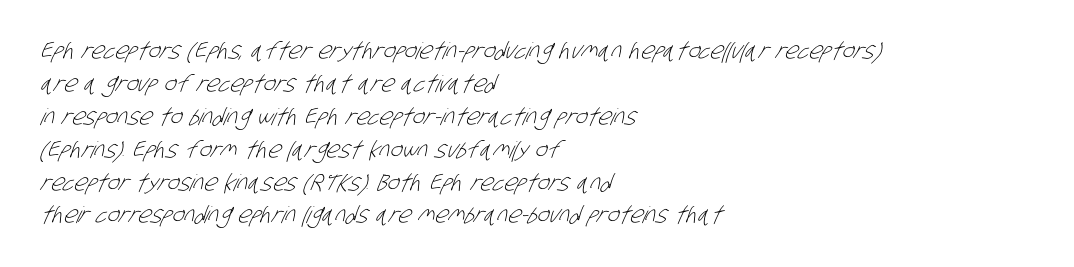
Q: Is the text bold? A: No.
Q: Is the text underlined? A: No.
Q: How is the paragraph aligned? A: Left-aligned.
Q: Is the spacing between letters normal or unusually wide? A: Normal.
Q: Is the spacing between lines tight, normal or loose? A: Normal.
